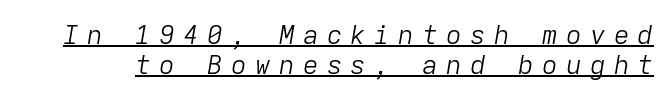
The image shows 26 px text type, italic (leaning right); set tight line spacing (1.14x), unusually wide letter spacing (+0.32 em), underlined.
